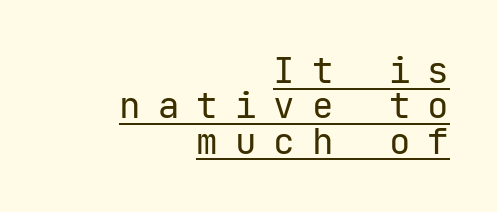
In terms of letterform style, serifs are entirely absent. Here the glyphs are tracked loosely, breaking word shapes into spaced letters. You can tell it's not italic because the verticals are truly vertical. This reads as an unemphasized weight, regular at the heaviest. The line-height multiplier appears low, near solid setting. These lines are set flush right with a ragged left edge.
